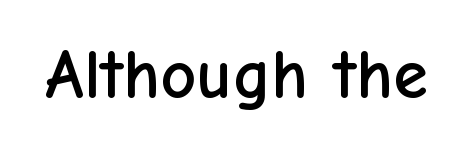
Q: Is the text italic (slanted)? A: No, it is upright.
Q: Is the typeface a serif or a sans-serif typeface? A: Sans-serif.
Q: Is the text underlined? A: No.
Q: Is the spacing between letters normal or unusually wide? A: Normal.
Q: Width (condensed, normal, or wide)? A: Normal.
Q: Stroke contrast? A: Low.
Q: x-height? A: Medium.
Q: Monospaced? A: No.
